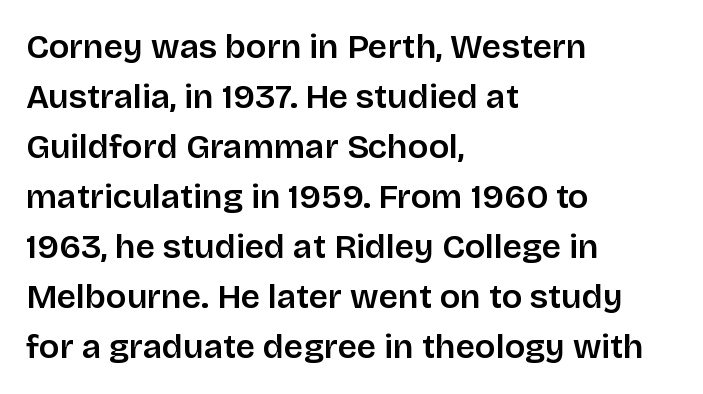
Q: Is the text italic (slanted)? A: No, it is upright.
Q: Is the typeface a serif or a sans-serif typeface? A: Sans-serif.
Q: Is the text underlined? A: No.
Q: How is the paragraph aligned? A: Left-aligned.
Q: Is the spacing between letters normal or unusually wide? A: Normal.
Q: Is the spacing between lines tight, normal or loose? A: Normal.
Q: Width (condensed, normal, or wide)? A: Normal.
Q: Stroke contrast? A: Low.
Q: x-height? A: Large.
Q: Monospaced? A: No.
